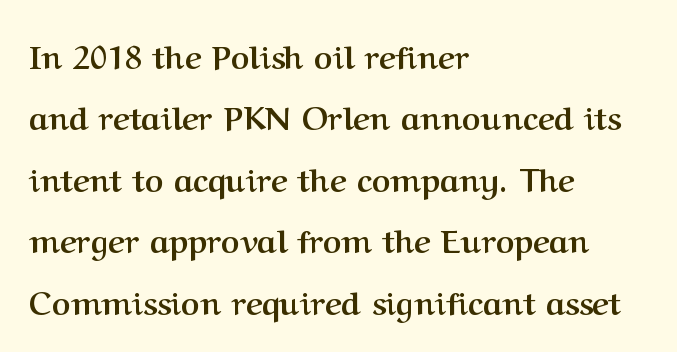
Little horizontal feet cap the strokes, marking this as serif type. Looks like regular typesetting: each glyph gets only the width it needs. These lines stand farther apart than default settings would place them. The rendering keeps characters at their native spacing. Visually the block forms a straight wall on the left and a jagged coastline on the right. Set as a true bold cut, around the 700 mark.
